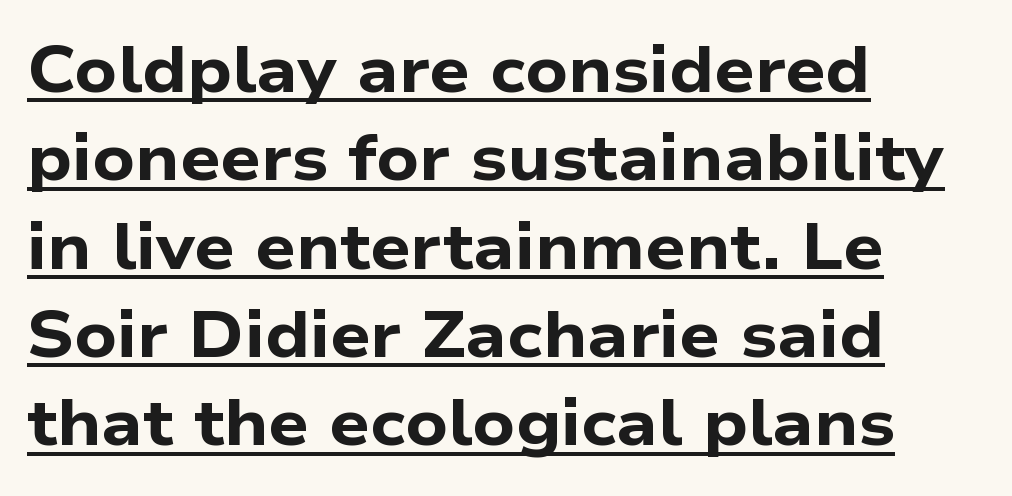
The image shows 64 px bold, wide sans-serif type; set left-aligned, normal line spacing (1.38x), normal letter spacing, underlined; low stroke contrast and a medium x-height.
